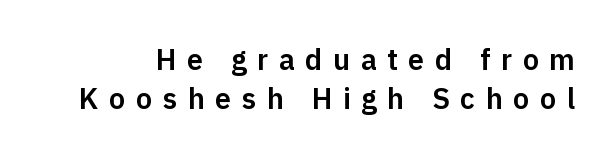
Every stem runs plumb, perpendicular to the baseline. Examine the stroke ends and you'll find no serifs. Notice how descenders clear the ascenders below comfortably — that's standard leading. You could not count columns in this text — the font is proportionally spaced. Honestly, the letter spacing is so wide it's the main thing you notice. Glance below the letters and you will spot only blank space.
